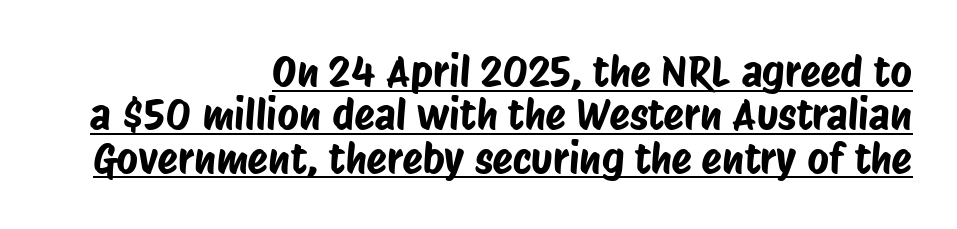
{"serif": "no", "width": "condensed", "stroke_contrast": "low", "x_height": "large", "monospaced": "no", "underline": "yes", "align": "right", "line_spacing": "tight", "line_spacing_ratio": 1.03, "letter_spacing": "normal", "letter_spacing_em": 0.0, "glyph_px": 42}
